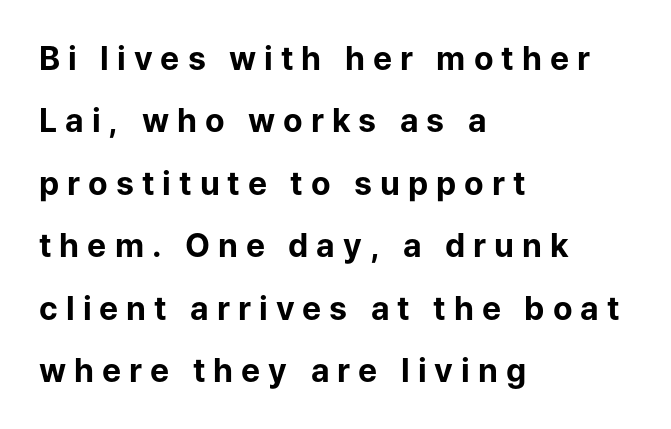
Posture: straight, roman, zero tilt. Heavy, bold letterforms. All the whitespace from short lines collects on the right. Look at the bottom of the vertical strokes: they stop flat, with no serifs.
